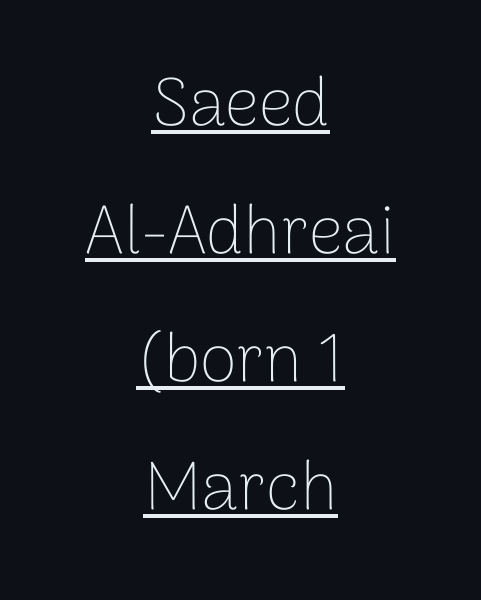
{"serif": "no", "italic": "no", "bold": "no", "weight": "thin", "width": "normal", "stroke_contrast": "low", "x_height": "medium", "monospaced": "no", "underline": "yes", "align": "center", "line_spacing_ratio": 1.88, "letter_spacing": "normal", "letter_spacing_em": 0.0, "glyph_px": 68}
